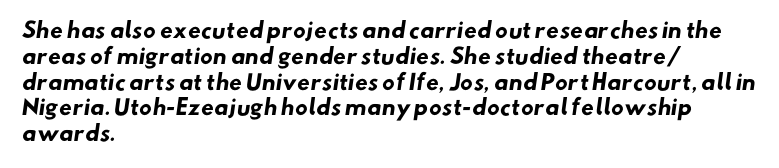
Q: Is the text bold? A: Yes.
Q: Is the text underlined? A: No.
Q: How is the paragraph aligned? A: Left-aligned.
Q: Is the spacing between letters normal or unusually wide? A: Normal.
